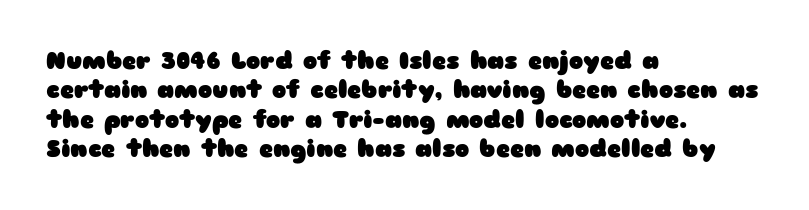
The image shows 24 px bold type, upright; set left-aligned, line spacing 1.22x, normal letter spacing, not underlined.
